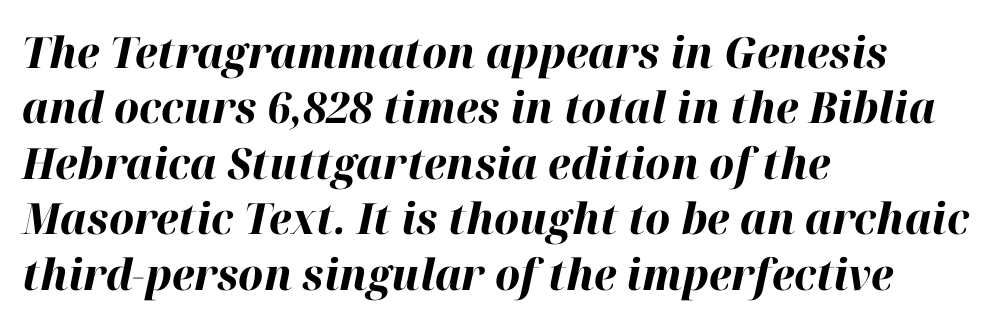
Q: Is the text bold? A: Yes.
Q: Is the text italic (slanted)? A: Yes, it leans right by about 12 degrees.
Q: Is the text underlined? A: No.
Q: How is the paragraph aligned? A: Left-aligned.
Q: Is the spacing between letters normal or unusually wide? A: Normal.
Q: Is the spacing between lines tight, normal or loose? A: Normal.
Q: Width (condensed, normal, or wide)? A: Normal.
Q: Stroke contrast? A: High.
Q: x-height? A: Medium.
Q: Monospaced? A: No.
